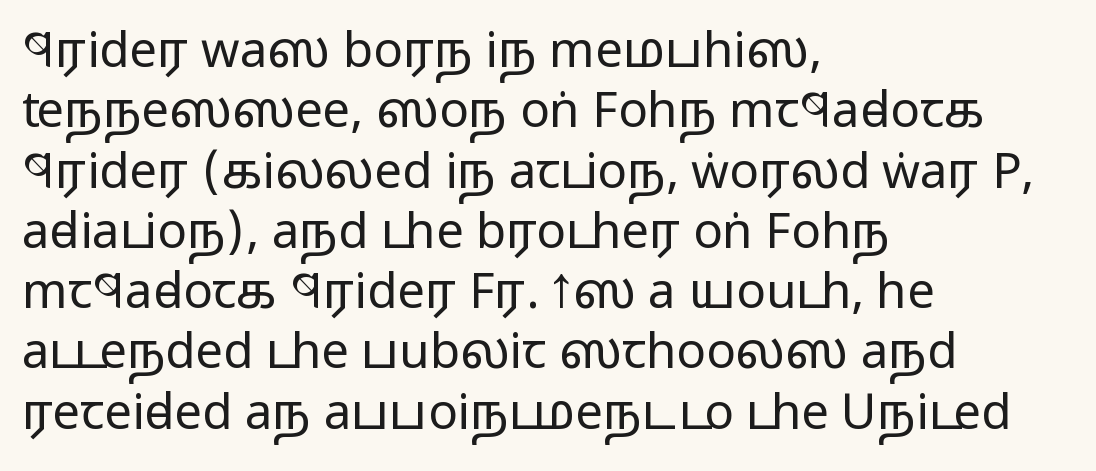
The image shows 49 px regular-weight, wide sans-serif type, upright; set left-aligned, line spacing 1.23x, normal letter spacing, not underlined; low stroke contrast and a medium x-height.
